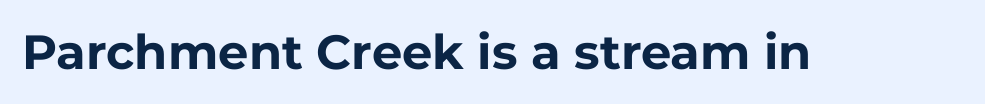
Letterform terminals end flat and unadorned throughout the passage. The gaps between neighbouring characters are ordinary and unremarkable. Each letter keeps its own natural width here, so spacing adapts to shape. Quick note: underline off. Heavy-handed strokes throughout: this text is bold. Posture: straight, roman, zero tilt.
